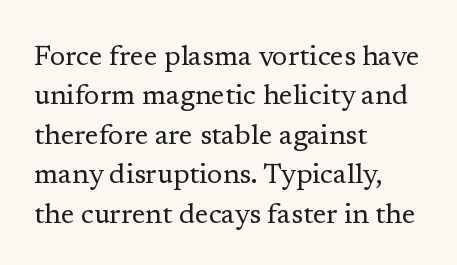
The image shows 28 px regular-weight serif type, upright; set left-aligned, normal line spacing (1.41x), normal letter spacing, not underlined; low stroke contrast and a medium x-height.
